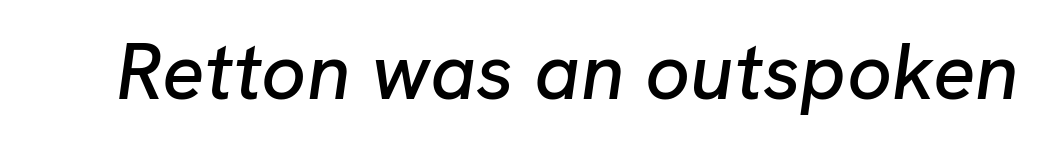
Check the space under the baseline: it is left empty. The letters sit at their default tracking, neither squeezed nor spread. Notice how the stems are inclined rather than vertical — that's the hallmark of italics. Here the designer chose a conventional face with non-uniform glyph widths.
